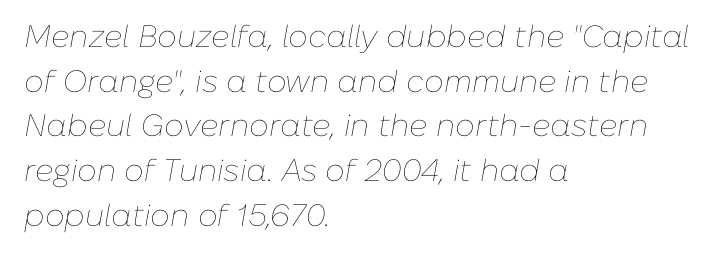
The image shows 31 px thin type, italic (leaning right); set left-aligned, normal line spacing (1.44x), normal letter spacing, not underlined; low stroke contrast and a medium x-height.
